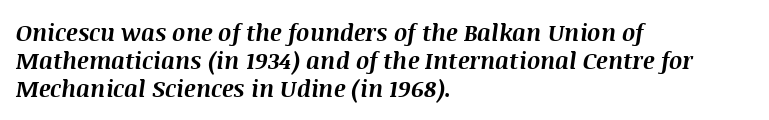
Heavy-handed strokes throughout: this text is bold. These lines stack with their left ends in a neat column. The tracking reads as untouched default to a designer's eye. Does the lettering tilt? It does — this is italic.
